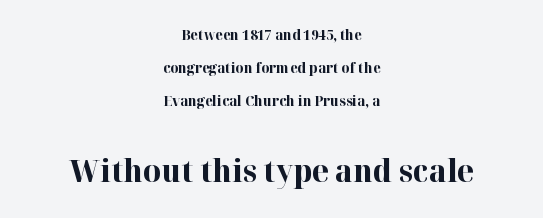
Q: Is the text bold? A: Yes.
Q: Is the text italic (slanted)? A: No, it is upright.
Q: Is the typeface a serif or a sans-serif typeface? A: Serif.
Q: Is the text underlined? A: No.
Q: How is the paragraph aligned? A: Centered.
Q: Is the spacing between letters normal or unusually wide? A: Normal.
Q: Is the spacing between lines tight, normal or loose? A: Loose.
Q: Which block of text is set in a larger size, the first (top) or the second (bottom)? A: The second (bottom) one.
Q: Width (condensed, normal, or wide)? A: Normal.
Q: Stroke contrast? A: High.
Q: x-height? A: Medium.
Q: Monospaced? A: No.
